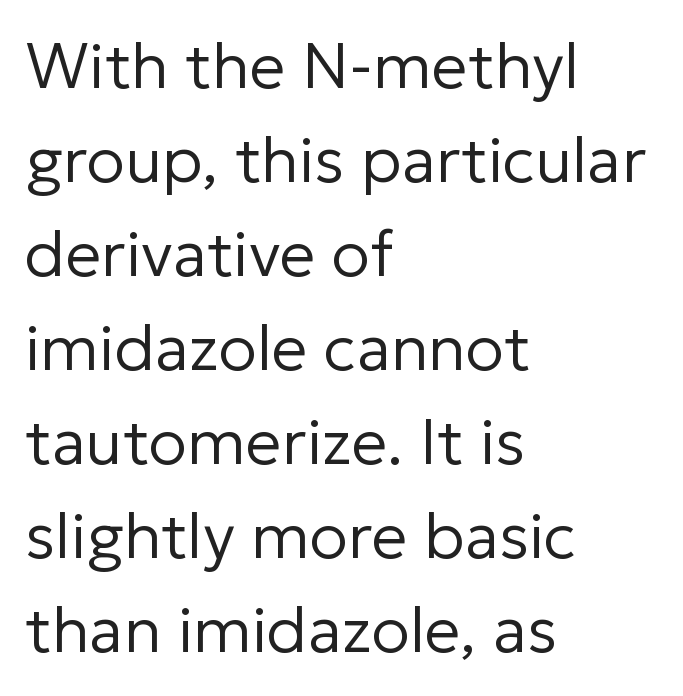
Q: Is the text bold? A: No.
Q: Is the text italic (slanted)? A: No, it is upright.
Q: Is the typeface a serif or a sans-serif typeface? A: Sans-serif.
Q: Is the text underlined? A: No.
Q: How is the paragraph aligned? A: Left-aligned.
Q: Is the spacing between letters normal or unusually wide? A: Normal.
Q: Is the spacing between lines tight, normal or loose? A: Normal.
Q: Width (condensed, normal, or wide)? A: Normal.
Q: Stroke contrast? A: Low.
Q: x-height? A: Medium.
Q: Monospaced? A: No.
